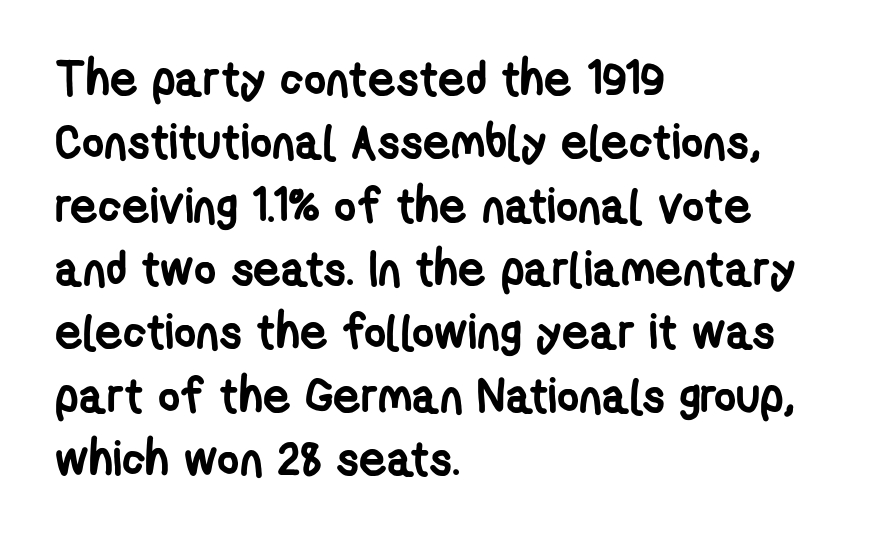
The image shows 48 px semibold, condensed sans-serif type; set left-aligned, normal line spacing (1.32x), normal letter spacing, not underlined; low stroke contrast and a medium x-height.
